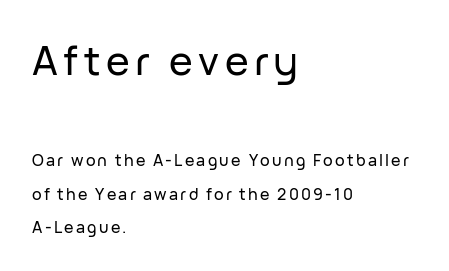
The image shows 40 px sans-serif type, upright; set left-aligned, loose line spacing (2.1x), not underlined; the first (top) block is 2.5x larger; low stroke contrast and a medium x-height.
